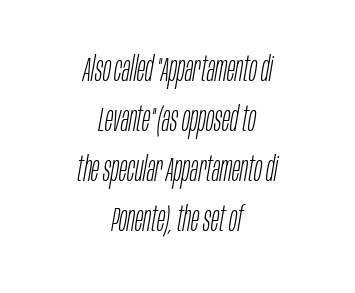
{"italic": "yes", "lean": "right", "slant_degrees": 10, "bold": "no", "weight": "light", "width": "condensed", "stroke_contrast": "low", "x_height": "large", "monospaced": "no", "underline": "no", "align": "center", "line_spacing": "normal", "line_spacing_ratio": 1.47, "letter_spacing": "normal", "letter_spacing_em": 0.0, "glyph_px": 34}
